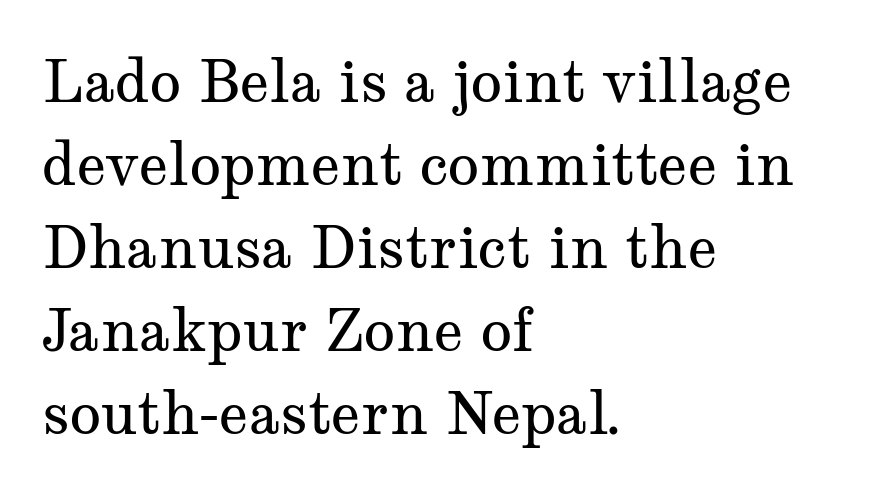
{"serif": "yes", "italic": "no", "bold": "no", "weight": "regular", "width": "wide", "stroke_contrast": "medium", "x_height": "medium", "monospaced": "no", "underline": "no", "align": "left", "line_spacing": "normal", "line_spacing_ratio": 1.43, "letter_spacing": "normal", "letter_spacing_em": 0.0, "glyph_px": 58}
